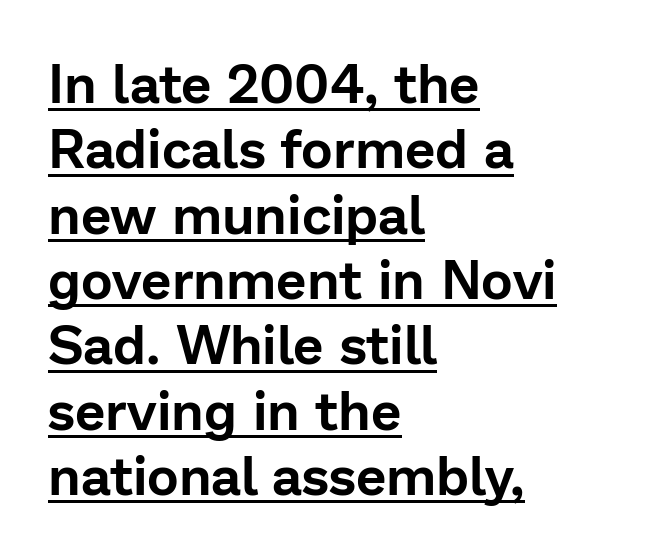
Q: Is the text italic (slanted)? A: No, it is upright.
Q: Is the typeface a serif or a sans-serif typeface? A: Sans-serif.
Q: Is the text underlined? A: Yes.
Q: How is the paragraph aligned? A: Left-aligned.
Q: Is the spacing between letters normal or unusually wide? A: Normal.
Q: Width (condensed, normal, or wide)? A: Normal.
Q: Stroke contrast? A: Low.
Q: x-height? A: Medium.
Q: Monospaced? A: No.
